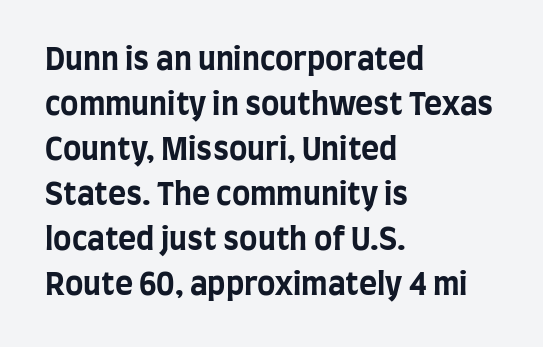
The image shows 31 px bold, condensed sans-serif type, upright; set left-aligned, normal line spacing (1.45x), normal letter spacing, not underlined; low stroke contrast and a large x-height.
